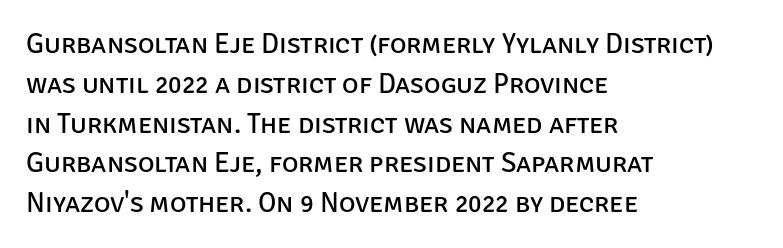
{"serif": "no", "italic": "no", "bold": "no", "weight": "regular", "width": "normal", "stroke_contrast": "low", "x_height": "large", "monospaced": "no", "underline": "no", "align": "left", "line_spacing": "normal", "line_spacing_ratio": 1.42, "letter_spacing": "normal", "letter_spacing_em": 0.0, "glyph_px": 28}
